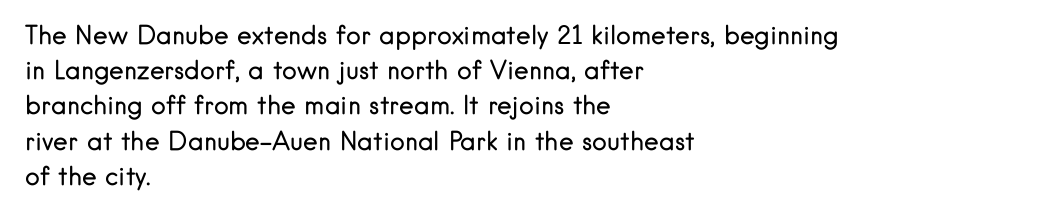
Q: Is the text bold? A: No.
Q: Is the text italic (slanted)? A: No, it is upright.
Q: Is the text underlined? A: No.
Q: How is the paragraph aligned? A: Left-aligned.
Q: Is the spacing between letters normal or unusually wide? A: Normal.
Q: Is the spacing between lines tight, normal or loose? A: Normal.
